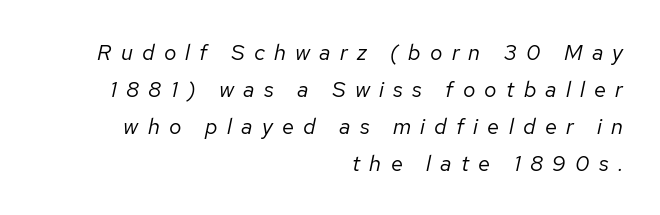
Clear beneath every line of the passage. The strokes are not fattened; the text isn't bold. Where is the straight margin? On the right. The lines sit at an ordinary, default distance from one another. Emphasis-style slanted type is in use. Between one letter and the next there's a generous, obvious gap.
